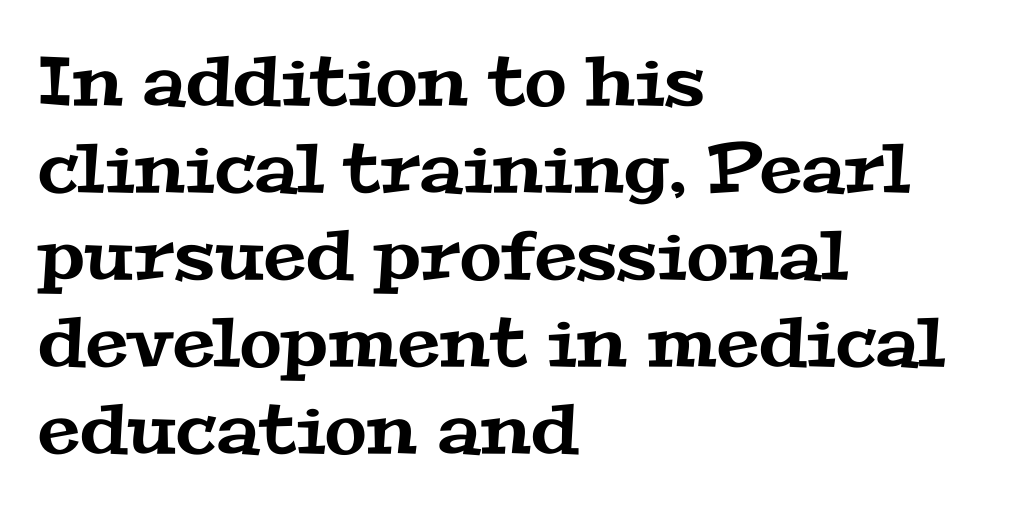
{"serif": "yes", "width": "wide", "stroke_contrast": "medium", "x_height": "medium", "monospaced": "no", "underline": "no", "align": "left", "line_spacing": "normal", "line_spacing_ratio": 1.28, "letter_spacing": "normal", "letter_spacing_em": 0.0, "glyph_px": 68}
